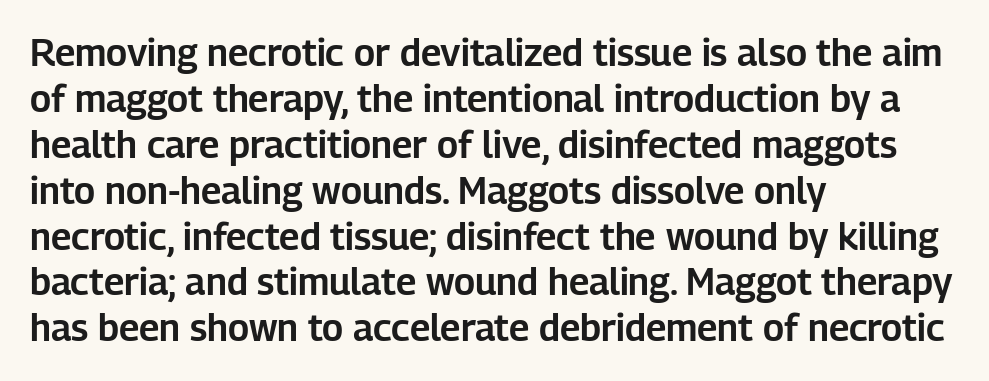
The letters carry no serifs — their stems end cleanly without finishing strokes. Vertical strokes here are truly vertical. Bare-footed words on every line. Nothing unusual about the tracking: characters are spaced as the font intends. If you drew a ruler down the left edge, every line would touch it. These lines are rendered in a variable-pitch font.
